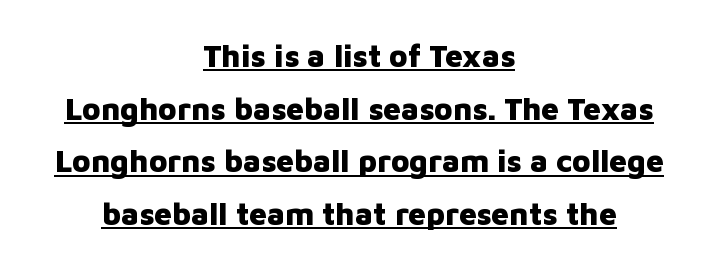
The image shows 31 px heavy sans-serif type, upright; set centered, normal line spacing (1.7x), normal letter spacing, underlined; low stroke contrast and a medium x-height.
